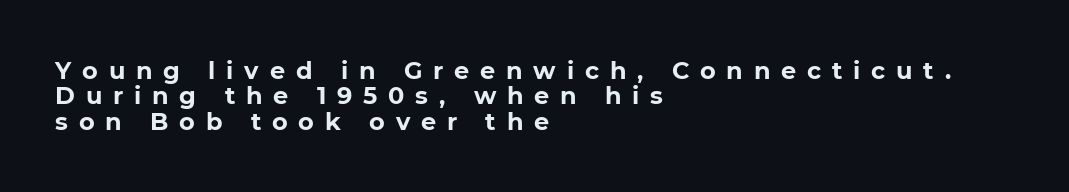
{"italic": "no", "bold": "yes", "underline": "no", "align": "left", "line_spacing": "tight", "line_spacing_ratio": 1.06, "letter_spacing": "wide", "letter_spacing_em": 0.45, "glyph_px": 24}
